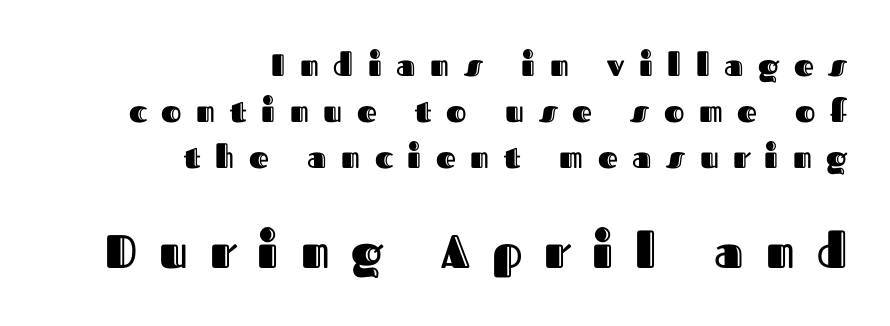
Q: Is the text italic (slanted)? A: No, it is upright.
Q: Is the text underlined? A: No.
Q: How is the paragraph aligned? A: Right-aligned.
Q: Is the spacing between letters normal or unusually wide? A: Unusually wide.
Q: Is the spacing between lines tight, normal or loose? A: Normal.
Q: Which block of text is set in a larger size, the first (top) or the second (bottom)? A: The second (bottom) one.
Q: Width (condensed, normal, or wide)? A: Normal.
Q: x-height? A: Medium.
Q: Monospaced? A: No.
